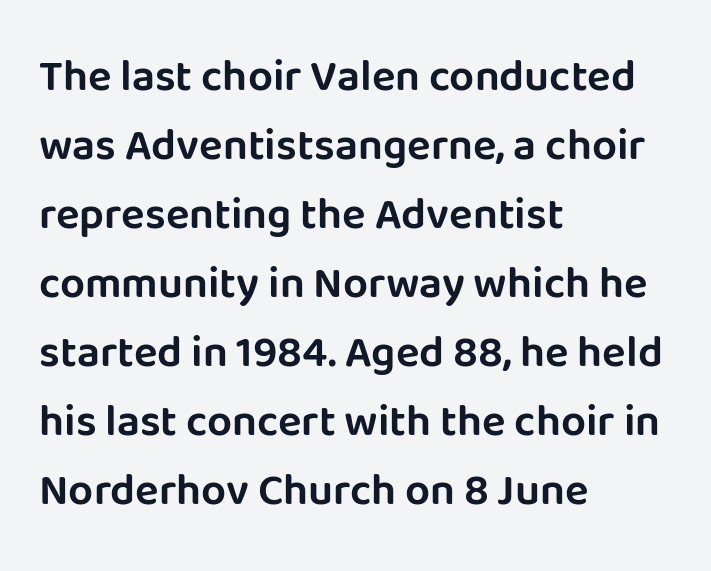
{"serif": "no", "italic": "no", "width": "normal", "stroke_contrast": "low", "x_height": "large", "monospaced": "no", "underline": "no", "align": "left", "line_spacing": "normal", "line_spacing_ratio": 1.57, "letter_spacing": "normal", "letter_spacing_em": 0.0, "glyph_px": 44}
